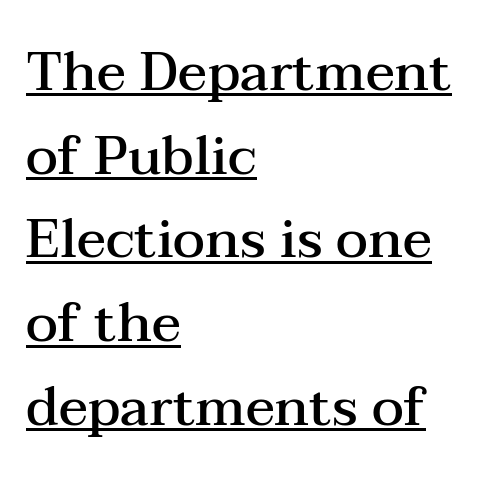
The image shows 54 px semibold, wide serif type, upright; set left-aligned, normal line spacing (1.55x), normal letter spacing, underlined; medium stroke contrast and a medium x-height.
